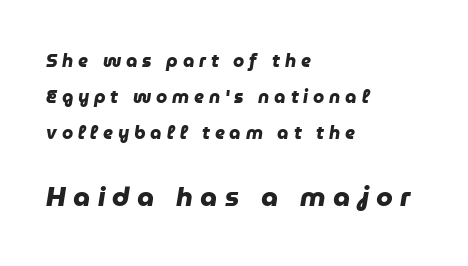
{"bold": "yes", "underline": "no", "align": "left", "line_spacing": "loose", "line_spacing_ratio": 1.99, "letter_spacing": "wide", "letter_spacing_em": 0.27, "larger_block": "second", "size_ratio": 1.5, "glyph_px": 27}
